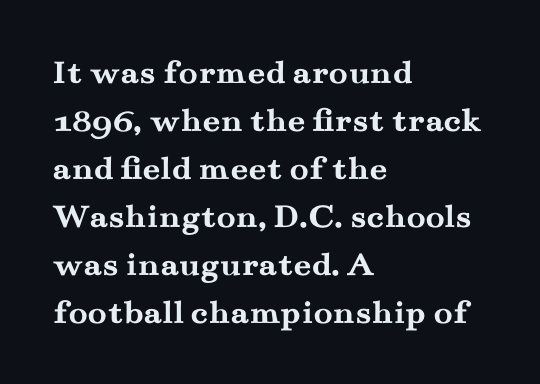
{"serif": "yes", "italic": "no", "bold": "yes", "weight": "semibold", "width": "wide", "stroke_contrast": "medium", "x_height": "small", "monospaced": "no", "underline": "no", "align": "left", "line_spacing": "normal", "line_spacing_ratio": 1.37, "letter_spacing": "normal", "letter_spacing_em": 0.0, "glyph_px": 35}
